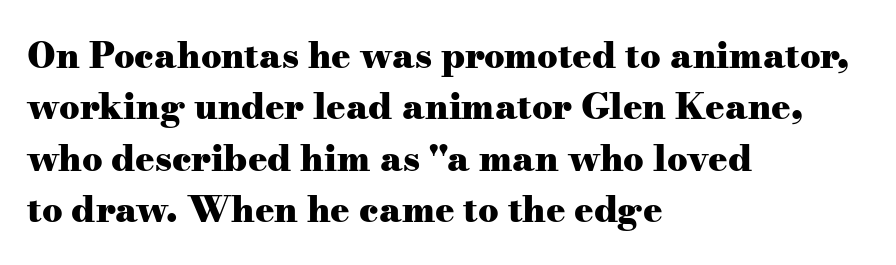
The image shows 36 px heavy, wide serif type, upright; set left-aligned, normal line spacing (1.43x), normal letter spacing, not underlined; medium stroke contrast and a small x-height.
